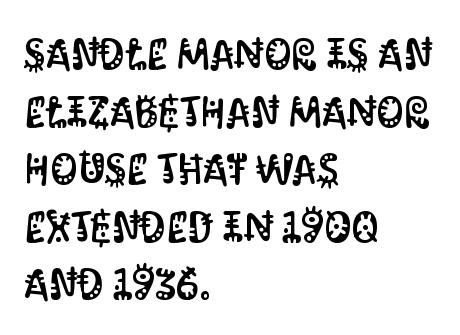
Does the lettering tilt? It doesn't — this is upright. Casual observation: everything's shoved over to the left. The passage shown stacks its lines at a standard gap. No extra tracking has been applied to these lines.
